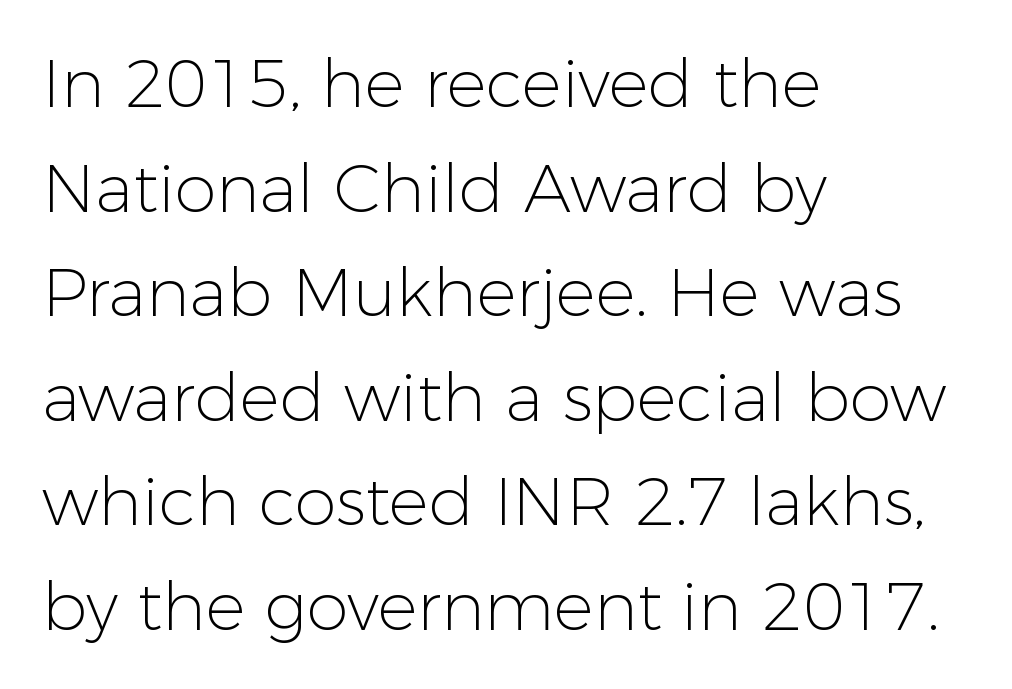
The image shows 67 px light sans-serif type, upright; set left-aligned, normal line spacing (1.56x), normal letter spacing, not underlined; low stroke contrast and a medium x-height.
